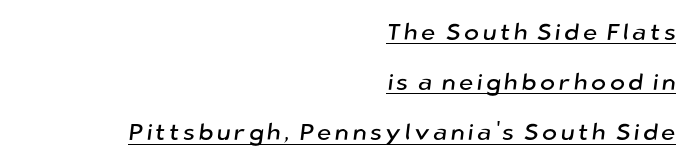
The glyphs are accompanied by a horizontal stroke just below them. Airy leading. Caption: multi-line text, flush right, ragged left.
